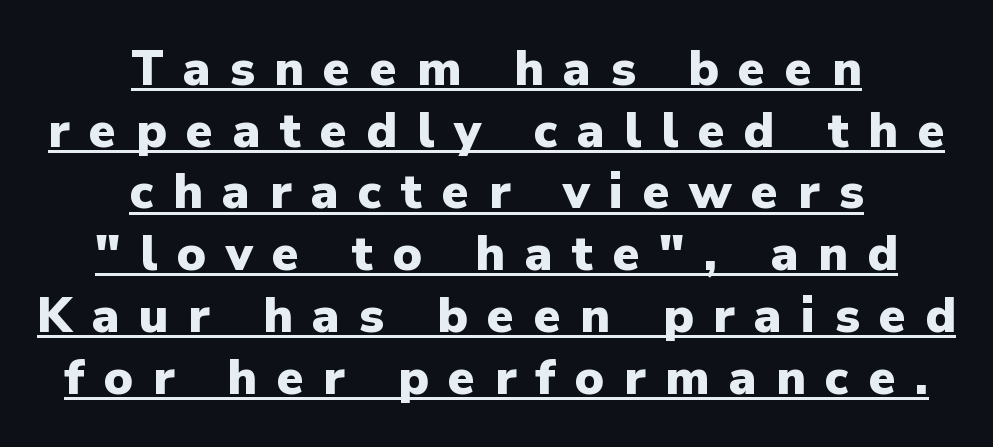
The image shows 49 px heavy sans-serif type, upright; set centered, normal line spacing (1.26x), unusually wide letter spacing (+0.4 em), underlined; low stroke contrast and a medium x-height.
